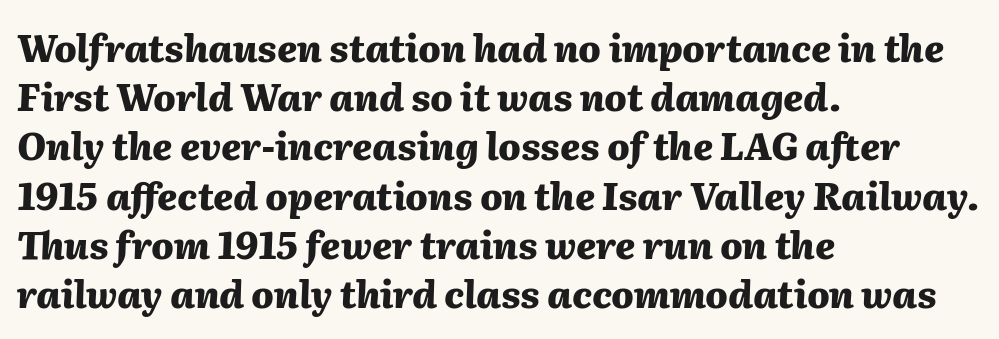
Q: Is the text bold? A: Yes.
Q: Is the text italic (slanted)? A: Yes, it leans right by about 2 degrees.
Q: Is the text underlined? A: No.
Q: How is the paragraph aligned? A: Left-aligned.
Q: Is the spacing between letters normal or unusually wide? A: Normal.
Q: Is the spacing between lines tight, normal or loose? A: Normal.
Q: Width (condensed, normal, or wide)? A: Normal.
Q: Stroke contrast? A: Medium.
Q: x-height? A: Medium.
Q: Monospaced? A: No.
